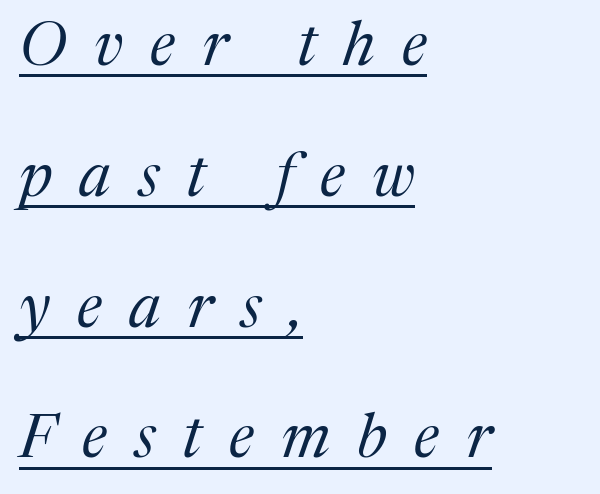
The image shows 62 px regular-weight serif type, italic (leaning right); set left-aligned, loose line spacing (2.11x), unusually wide letter spacing (+0.44 em), underlined; medium stroke contrast and a medium x-height.
